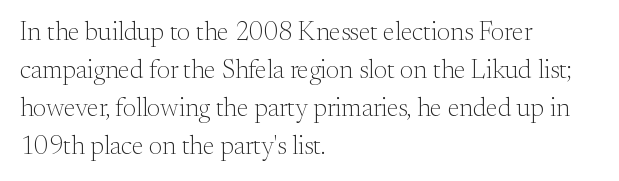
{"italic": "no", "bold": "no", "underline": "no", "align": "left", "line_spacing": "normal", "line_spacing_ratio": 1.46, "letter_spacing": "normal", "letter_spacing_em": 0.0, "glyph_px": 26}
